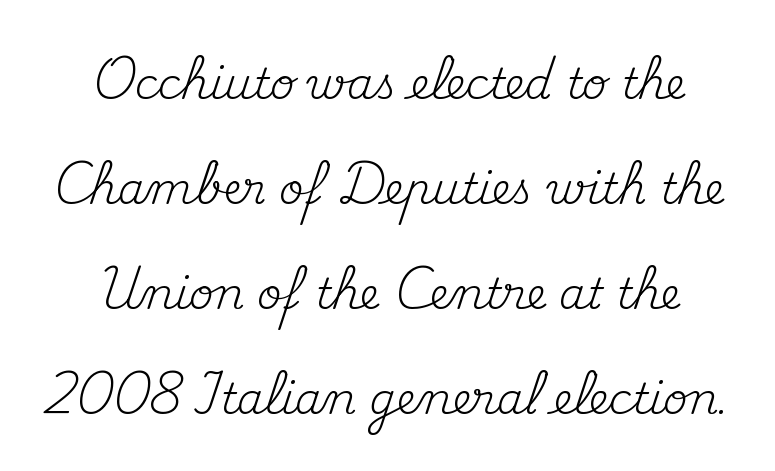
The image shows 43 px regular-weight serif type; set centered, loose line spacing (2.44x), normal letter spacing, not underlined; medium stroke contrast and a small x-height.
